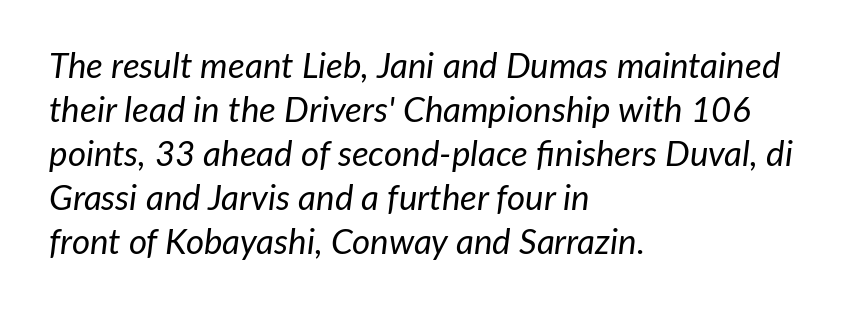
Q: Is the text bold? A: No.
Q: Is the text italic (slanted)? A: Yes, it leans right by about 7 degrees.
Q: Is the text underlined? A: No.
Q: How is the paragraph aligned? A: Left-aligned.
Q: Is the spacing between letters normal or unusually wide? A: Normal.
Q: Is the spacing between lines tight, normal or loose? A: Normal.
Q: Width (condensed, normal, or wide)? A: Normal.
Q: Stroke contrast? A: Low.
Q: x-height? A: Medium.
Q: Monospaced? A: No.
